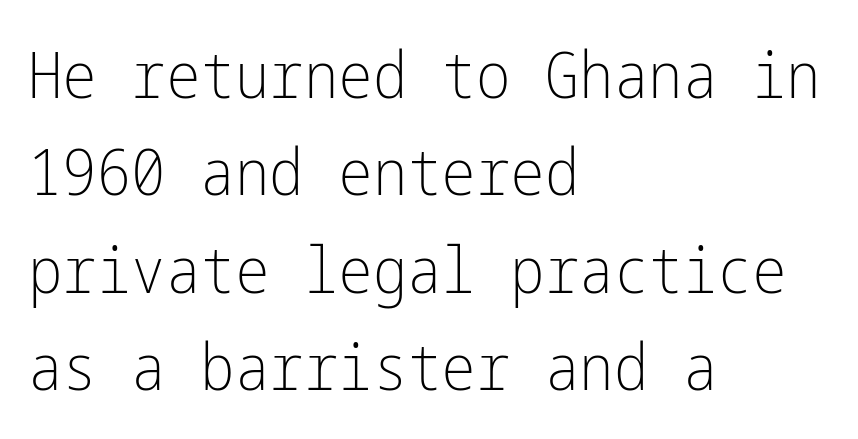
Q: Is the text bold? A: No.
Q: Is the text italic (slanted)? A: No, it is upright.
Q: Is the typeface a serif or a sans-serif typeface? A: Sans-serif.
Q: Is the text underlined? A: No.
Q: How is the paragraph aligned? A: Left-aligned.
Q: Is the spacing between letters normal or unusually wide? A: Normal.
Q: Is the spacing between lines tight, normal or loose? A: Normal.
Q: Width (condensed, normal, or wide)? A: Condensed.
Q: Stroke contrast? A: Low.
Q: x-height? A: Medium.
